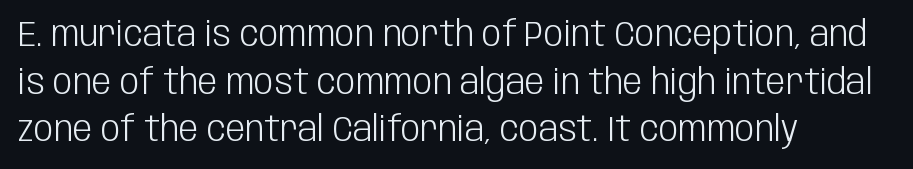
The image shows 35 px light, condensed sans-serif type, upright; set left-aligned, normal line spacing (1.36x), normal letter spacing, not underlined; low stroke contrast and a large x-height.
